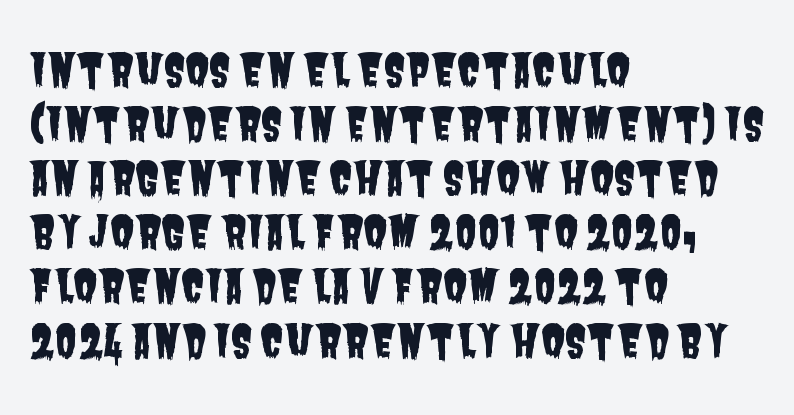
You could call the tracking neutral — neither tight nor loose. Nobody drew a line under any word here. Varying glyph widths throughout — classic text-font behaviour. Are there feet on the stems? There aren't — it's a sans.
